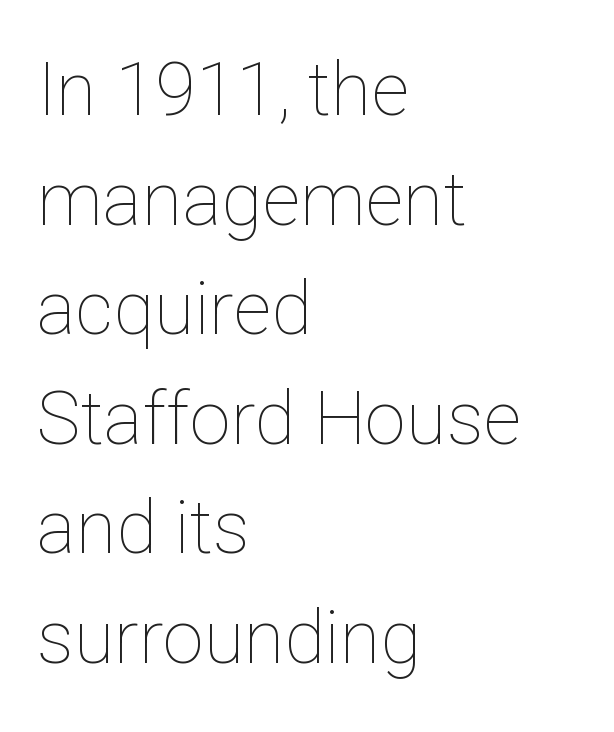
Regular leading. Character widths vary here, with narrow letters taking less room than wide ones. Beneath every word, the page is bare. Stem width sits at or under what a default text font uses. Nobody touched the tracking dial on this one.
